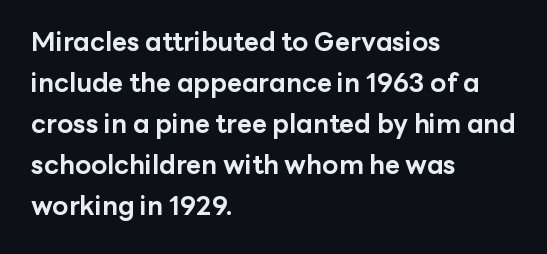
The image shows 26 px bold type, upright; set left-aligned, normal line spacing (1.58x), normal letter spacing, not underlined.
